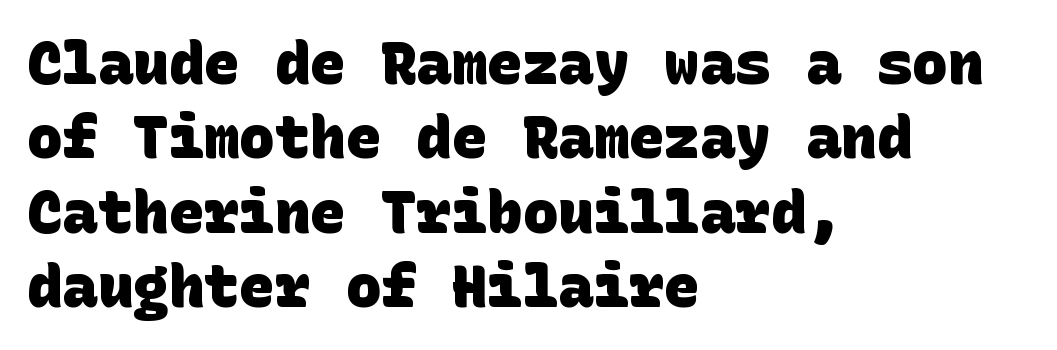
{"serif": "no", "bold": "yes", "weight": "heavy", "width": "normal", "stroke_contrast": "low", "x_height": "large", "underline": "no", "align": "left", "line_spacing": "normal", "line_spacing_ratio": 1.26, "letter_spacing": "normal", "letter_spacing_em": 0.0, "glyph_px": 59}
